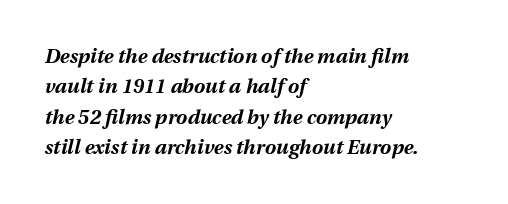
{"italic": "yes", "lean": "right", "slant_degrees": 12, "bold": "yes", "underline": "no", "align": "left", "line_spacing": "normal", "line_spacing_ratio": 1.52, "letter_spacing": "normal", "letter_spacing_em": 0.0, "glyph_px": 20}
